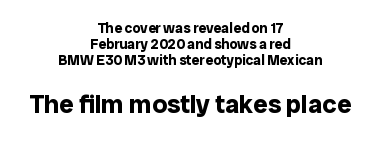
{"italic": "no", "bold": "yes", "underline": "no", "align": "center", "line_spacing": "tight", "line_spacing_ratio": 1.13, "letter_spacing": "normal", "letter_spacing_em": 0.0, "larger_block": "second", "size_ratio": 1.86, "glyph_px": 26}
